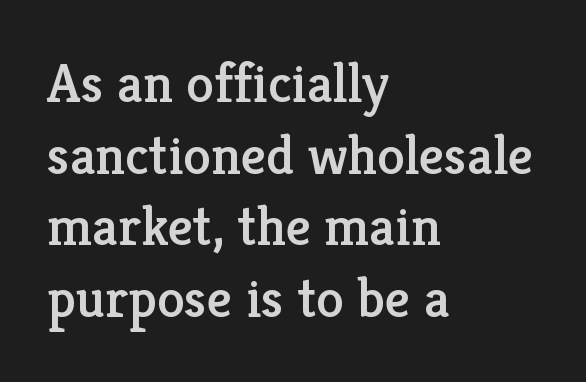
Examine the stroke ends and you'll spot serifs. Line beginnings align vertically; line endings do not. Rows of type keep a routine distance in the vertical direction. Do the characters align in a grid? No, the font is proportional. Unlike italic type, these characters show no tilt at all. Nobody touched the tracking dial on this one.
